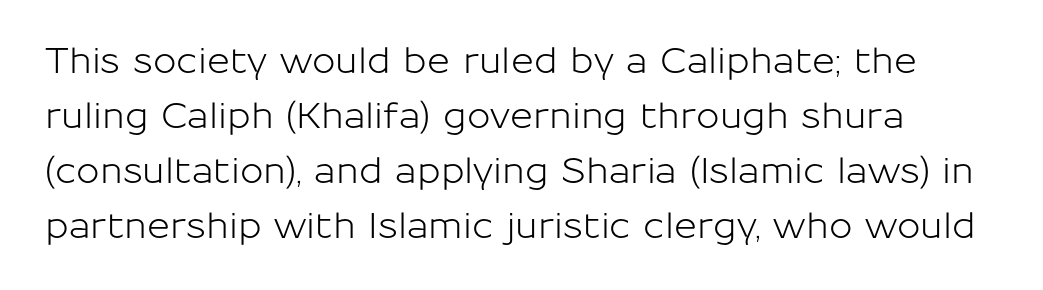
Does extra space separate the letters? No, they use regular spacing. Style check: upright. A typesetter would call this proportional, since set widths differ per character. Any mark beneath the type? The region is blank. Check where the strokes stop: nothing finishes them off — pure sans. Compared with typical paragraphs, the rows here are spaced about the same.
